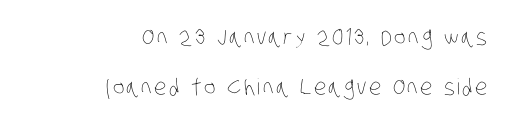
The image shows 22 px text type; set right-aligned, loose line spacing (2.29x), not underlined.
